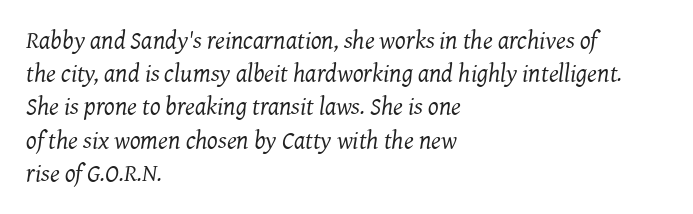
Q: Is the text bold? A: No.
Q: Is the text italic (slanted)? A: Yes, it leans right by about 7 degrees.
Q: Is the text underlined? A: No.
Q: How is the paragraph aligned? A: Left-aligned.
Q: Is the spacing between letters normal or unusually wide? A: Normal.
Q: Is the spacing between lines tight, normal or loose? A: Normal.
